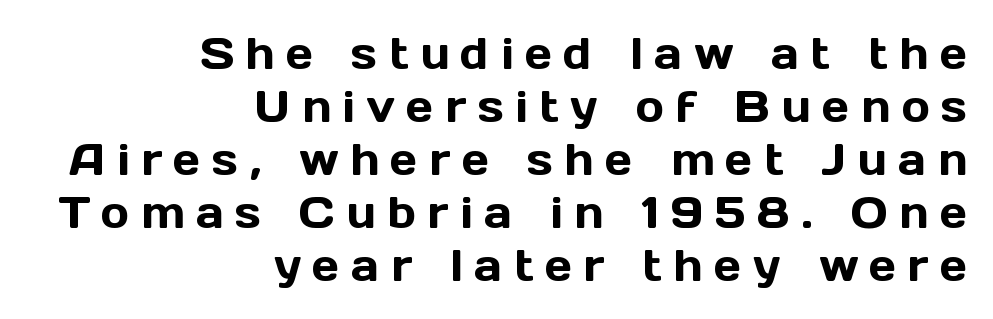
The image shows 43 px sans-serif type, upright; set right-aligned, line spacing 1.23x, unusually wide letter spacing (+0.27 em), not underlined; a medium x-height.
